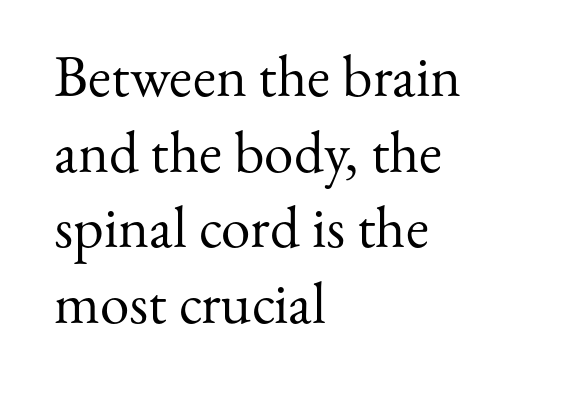
Q: Is the text bold? A: No.
Q: Is the text italic (slanted)? A: No, it is upright.
Q: Is the typeface a serif or a sans-serif typeface? A: Serif.
Q: Is the text underlined? A: No.
Q: How is the paragraph aligned? A: Left-aligned.
Q: Is the spacing between letters normal or unusually wide? A: Normal.
Q: Is the spacing between lines tight, normal or loose? A: Normal.
Q: Width (condensed, normal, or wide)? A: Normal.
Q: Stroke contrast? A: Medium.
Q: x-height? A: Small.
Q: Monospaced? A: No.
